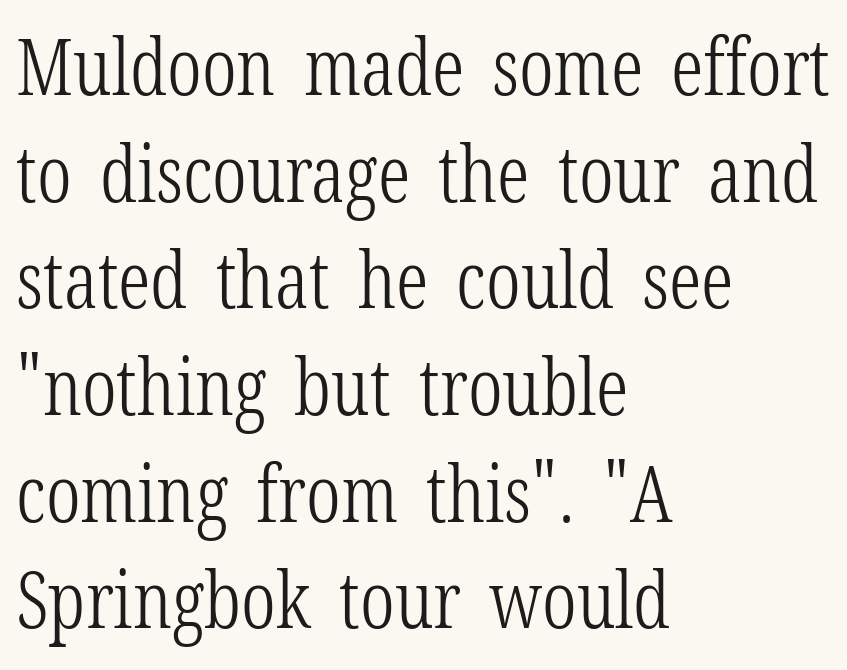
Q: Is the text bold? A: No.
Q: Is the text italic (slanted)? A: No, it is upright.
Q: Is the typeface a serif or a sans-serif typeface? A: Serif.
Q: Is the text underlined? A: No.
Q: How is the paragraph aligned? A: Left-aligned.
Q: Is the spacing between letters normal or unusually wide? A: Normal.
Q: Is the spacing between lines tight, normal or loose? A: Normal.
Q: Width (condensed, normal, or wide)? A: Condensed.
Q: Stroke contrast? A: Low.
Q: x-height? A: Medium.
Q: Monospaced? A: No.
